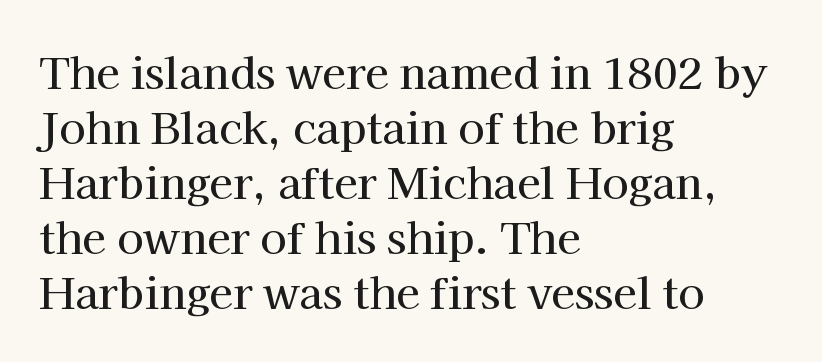
The image shows 43 px serif type, upright; set left-aligned, normal line spacing (1.28x), normal letter spacing, not underlined; high stroke contrast and a medium x-height.
